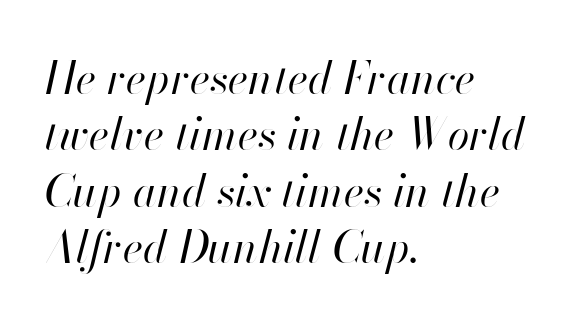
The image shows 44 px regular-weight type, italic (leaning right); set left-aligned, normal line spacing (1.28x), normal letter spacing, not underlined; high stroke contrast and a small x-height.
